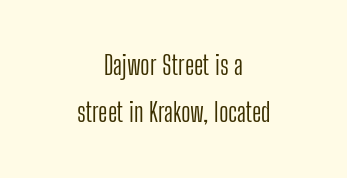
The passage shown is not bold in any degree. Upright lettering throughout. Both edges are ragged and mirror each other, which tells us the setting is centered. In terms of letterspacing, this is plain default setting. The words here are not underlined.
